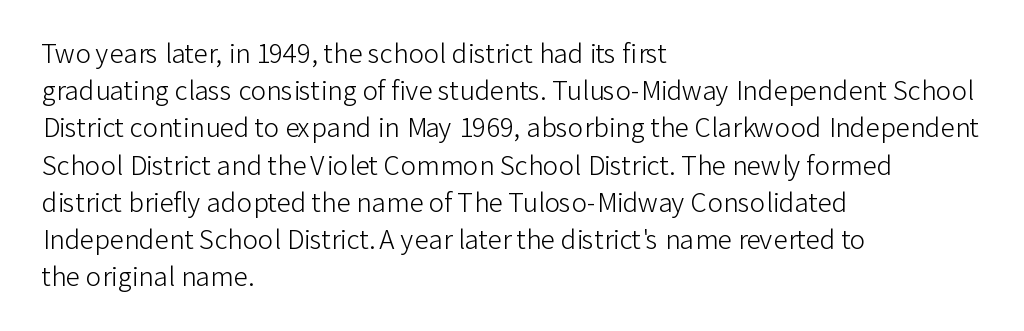
Q: Is the text bold? A: No.
Q: Is the text italic (slanted)? A: No, it is upright.
Q: Is the text underlined? A: No.
Q: How is the paragraph aligned? A: Left-aligned.
Q: Is the spacing between letters normal or unusually wide? A: Normal.
Q: Is the spacing between lines tight, normal or loose? A: Normal.
